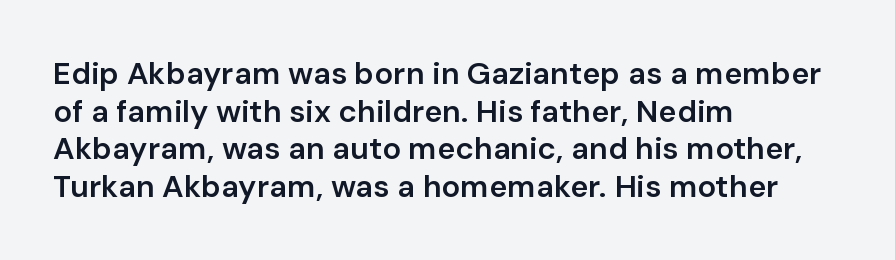
Q: Is the text bold? A: Semi-bold.
Q: Is the text italic (slanted)? A: No, it is upright.
Q: Is the typeface a serif or a sans-serif typeface? A: Sans-serif.
Q: Is the text underlined? A: No.
Q: How is the paragraph aligned? A: Left-aligned.
Q: Is the spacing between letters normal or unusually wide? A: Normal.
Q: Width (condensed, normal, or wide)? A: Normal.
Q: Stroke contrast? A: Low.
Q: x-height? A: Medium.
Q: Monospaced? A: No.
